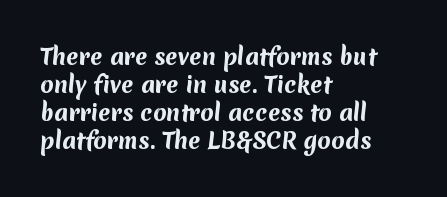
Q: Is the text bold? A: Yes.
Q: Is the text underlined? A: No.
Q: How is the paragraph aligned? A: Left-aligned.
Q: Is the spacing between letters normal or unusually wide? A: Normal.
Q: Is the spacing between lines tight, normal or loose? A: Normal.
